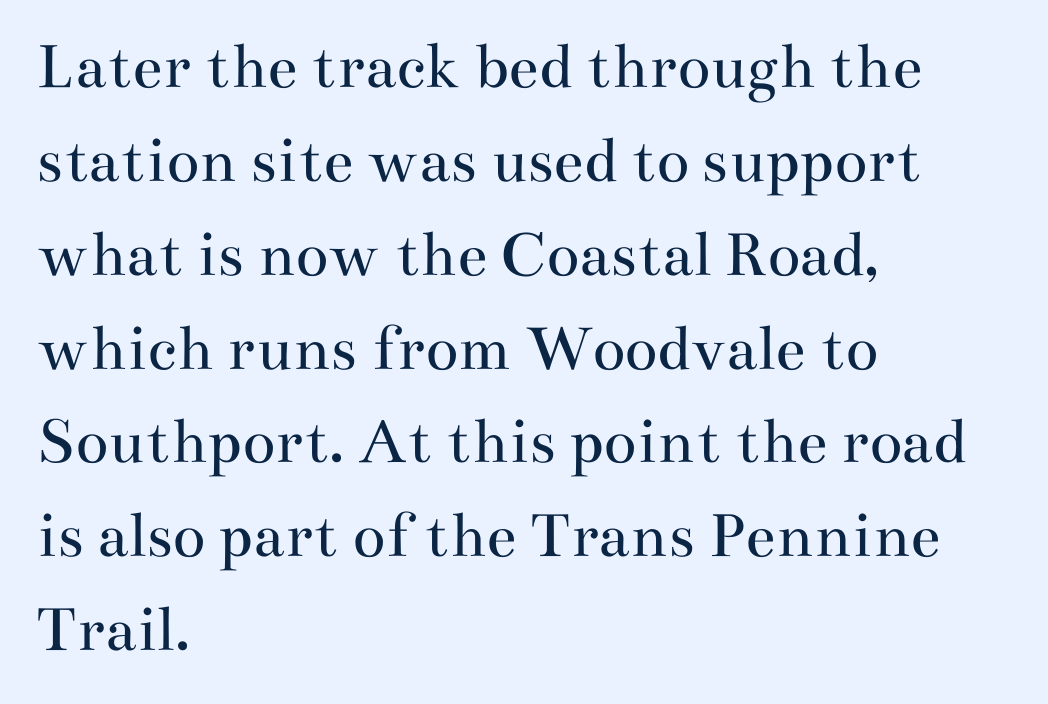
{"serif": "yes", "italic": "no", "bold": "no", "weight": "regular", "width": "wide", "stroke_contrast": "medium", "x_height": "small", "monospaced": "no", "underline": "no", "align": "left", "line_spacing": "normal", "line_spacing_ratio": 1.38, "letter_spacing": "normal", "letter_spacing_em": 0.0, "glyph_px": 68}
